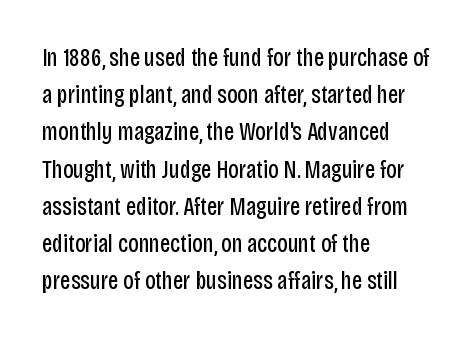
Q: Is the text bold? A: No.
Q: Is the text italic (slanted)? A: No, it is upright.
Q: Is the text underlined? A: No.
Q: How is the paragraph aligned? A: Left-aligned.
Q: Is the spacing between letters normal or unusually wide? A: Normal.
Q: Is the spacing between lines tight, normal or loose? A: Normal.
